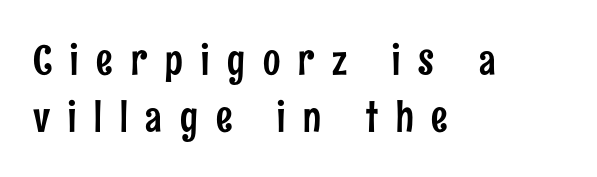
These lines sit exactly where default settings would place them. A bare baseline throughout the passage. Every character sits straight up, as roman type does. The gaps between neighbouring characters are conspicuously large.
